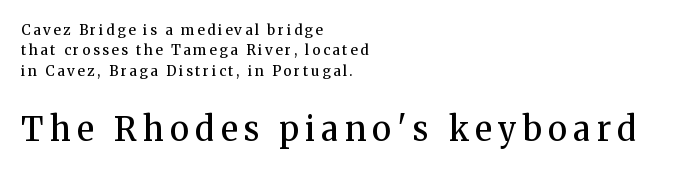
{"serif": "yes", "italic": "no", "bold": "semi", "weight": "semibold", "width": "normal", "stroke_contrast": "medium", "x_height": "medium", "monospaced": "no", "underline": "no", "align": "left", "line_spacing": "normal", "line_spacing_ratio": 1.45, "larger_block": "second", "size_ratio": 2.36, "glyph_px": 33}
